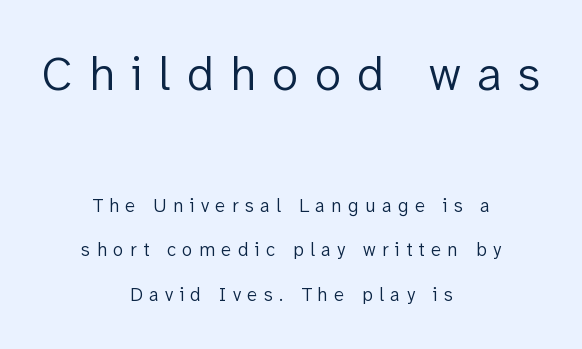
The image shows 48 px light sans-serif type, upright; set centered, loose line spacing (2.34x), unusually wide letter spacing (+0.34 em), not underlined; the first (top) block is 2.53x larger; low stroke contrast and a medium x-height.
